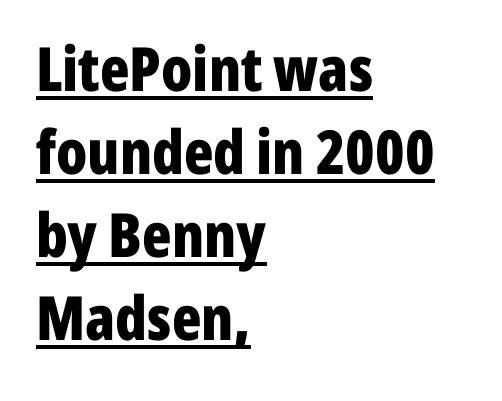
Q: Is the text bold? A: Yes.
Q: Is the text italic (slanted)? A: No, it is upright.
Q: Is the typeface a serif or a sans-serif typeface? A: Sans-serif.
Q: Is the text underlined? A: Yes.
Q: How is the paragraph aligned? A: Left-aligned.
Q: Is the spacing between letters normal or unusually wide? A: Normal.
Q: Is the spacing between lines tight, normal or loose? A: Normal.
Q: Width (condensed, normal, or wide)? A: Condensed.
Q: Stroke contrast? A: Low.
Q: x-height? A: Medium.
Q: Monospaced? A: No.
